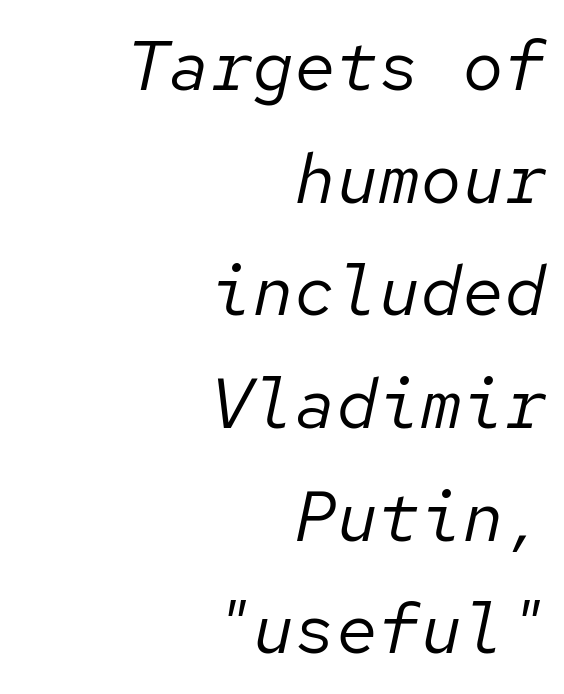
{"italic": "yes", "lean": "right", "slant_degrees": 12, "bold": "no", "weight": "regular", "width": "normal", "stroke_contrast": "low", "x_height": "medium", "monospaced": "yes", "underline": "no", "align": "right", "line_spacing": "normal", "line_spacing_ratio": 1.61, "letter_spacing": "normal", "letter_spacing_em": 0.0, "glyph_px": 70}
